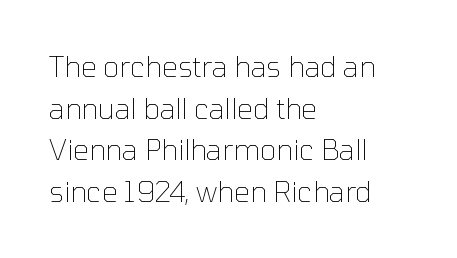
Q: Is the text bold? A: No.
Q: Is the text italic (slanted)? A: No, it is upright.
Q: Is the typeface a serif or a sans-serif typeface? A: Sans-serif.
Q: Is the text underlined? A: No.
Q: How is the paragraph aligned? A: Left-aligned.
Q: Is the spacing between letters normal or unusually wide? A: Normal.
Q: Is the spacing between lines tight, normal or loose? A: Normal.
Q: Width (condensed, normal, or wide)? A: Normal.
Q: Stroke contrast? A: Low.
Q: x-height? A: Medium.
Q: Monospaced? A: No.
